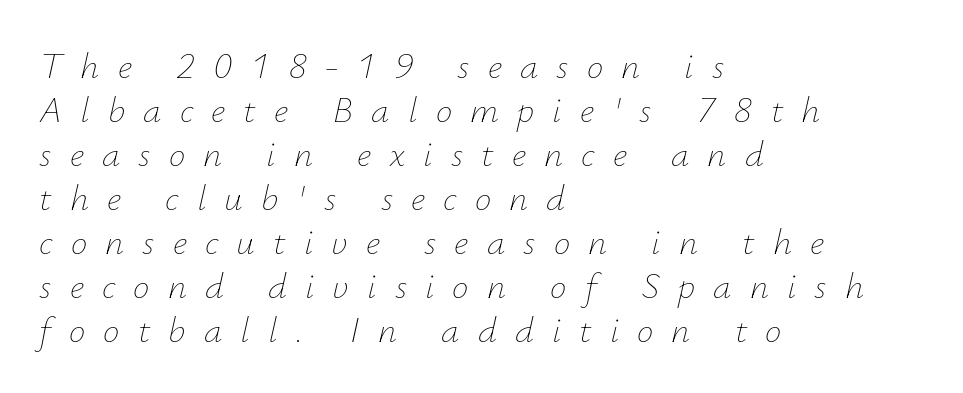
The image shows 37 px thin type, italic (leaning right); set left-aligned, line spacing 1.19x, unusually wide letter spacing (+0.49 em), not underlined; low stroke contrast and a small x-height.
